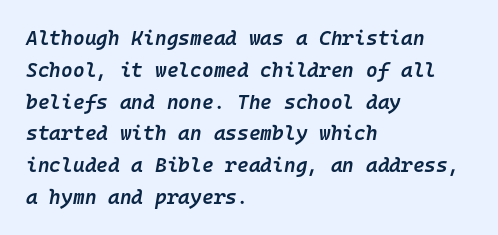
The image shows 20 px text type, italic (leaning right); set left-aligned, normal line spacing (1.59x), normal letter spacing, not underlined.
